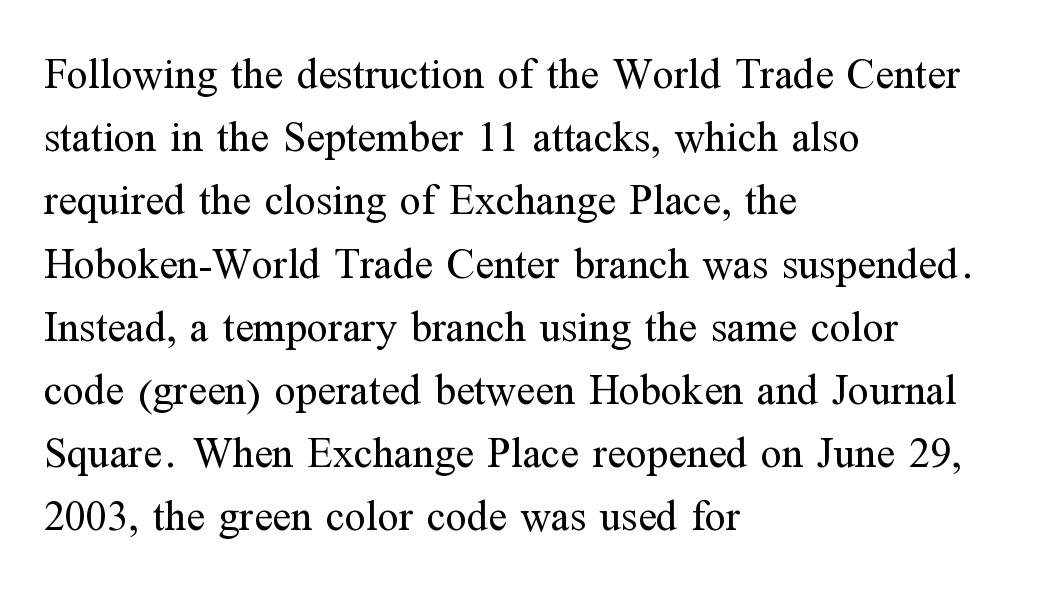
Lines of text with bare space underneath. When letters stand straight like this, we call the style roman or upright. Note: serifs present on the glyphs. The block of text has a typical density, with ordinary space between rows.
